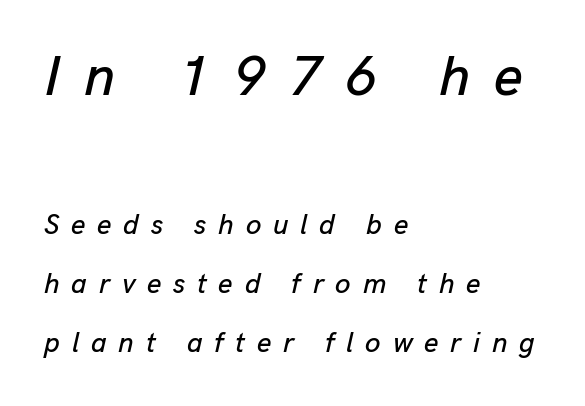
Q: Is the text italic (slanted)? A: Yes, it leans right by about 13 degrees.
Q: Is the text underlined? A: No.
Q: How is the paragraph aligned? A: Left-aligned.
Q: Is the spacing between letters normal or unusually wide? A: Unusually wide.
Q: Is the spacing between lines tight, normal or loose? A: Loose.
Q: Which block of text is set in a larger size, the first (top) or the second (bottom)? A: The first (top) one.
Q: Width (condensed, normal, or wide)? A: Normal.
Q: Stroke contrast? A: Low.
Q: x-height? A: Medium.
Q: Monospaced? A: No.
